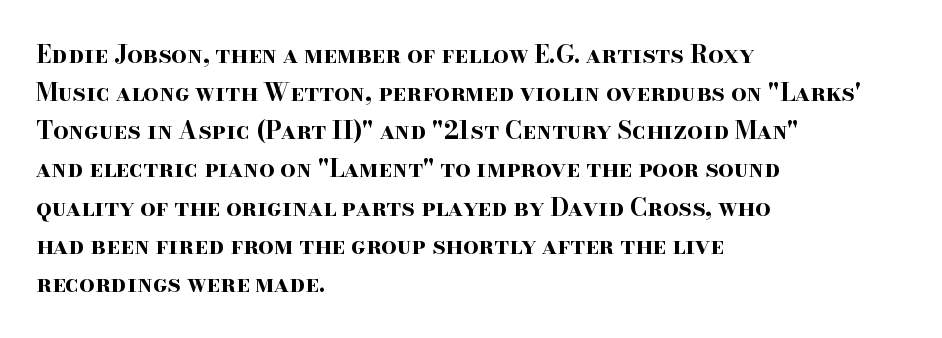
Any mark beneath the type? The region is blank. The letters stand upright; this is a roman face. The type is set solid horizontally, with unmodified tracking. Which margin do the lines hug? The left one — the right edge is uneven. The rendering uses a bold face; every stroke is thick and dark.
